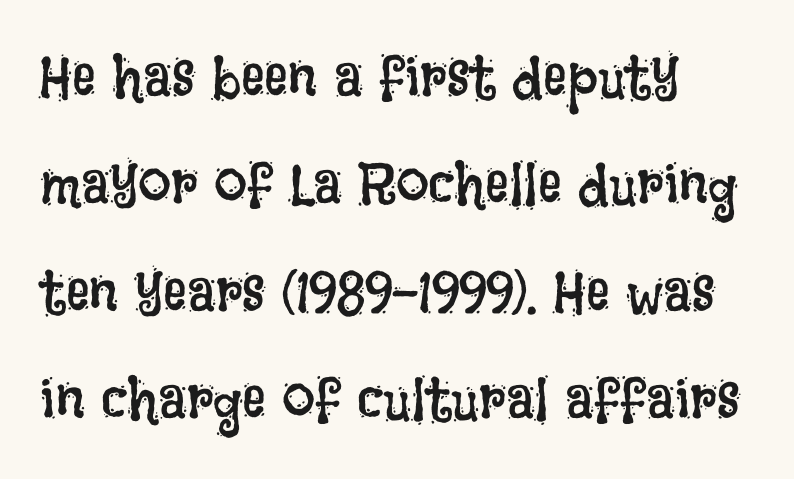
The image shows 59 px regular-weight, condensed type, upright; set left-aligned, line spacing 1.82x, normal letter spacing, not underlined; low stroke contrast and a large x-height.
